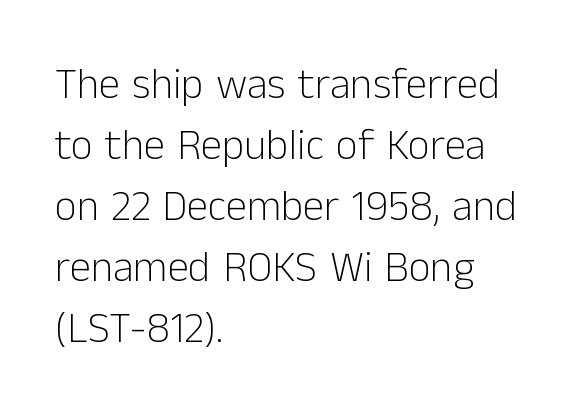
Q: Is the text bold? A: No.
Q: Is the text italic (slanted)? A: No, it is upright.
Q: Is the typeface a serif or a sans-serif typeface? A: Sans-serif.
Q: Is the text underlined? A: No.
Q: How is the paragraph aligned? A: Left-aligned.
Q: Is the spacing between letters normal or unusually wide? A: Normal.
Q: Is the spacing between lines tight, normal or loose? A: Normal.
Q: Width (condensed, normal, or wide)? A: Normal.
Q: Stroke contrast? A: Low.
Q: x-height? A: Medium.
Q: Monospaced? A: No.
